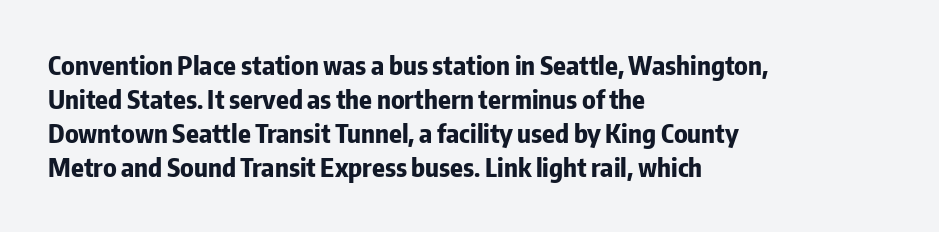
The image shows 26 px bold type, upright; set left-aligned, normal line spacing (1.31x), normal letter spacing, not underlined.
